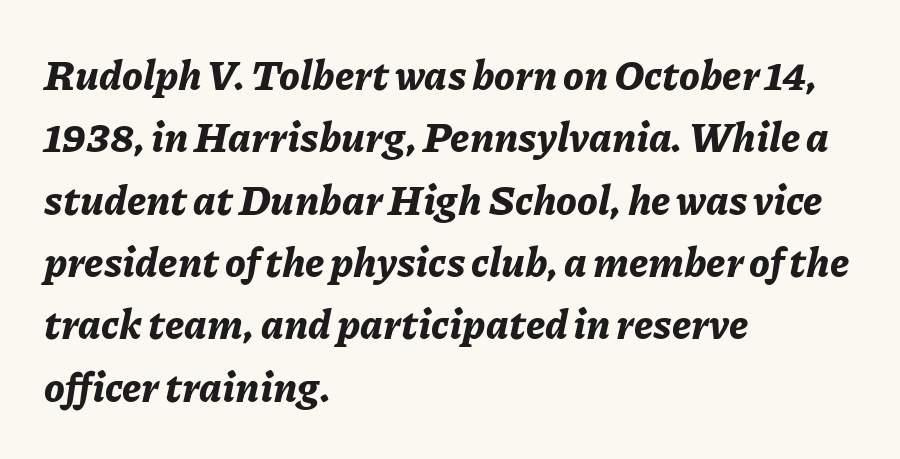
Q: Is the text bold? A: Yes.
Q: Is the text italic (slanted)? A: Yes, it leans right by about 11 degrees.
Q: Is the text underlined? A: No.
Q: How is the paragraph aligned? A: Left-aligned.
Q: Is the spacing between letters normal or unusually wide? A: Normal.
Q: Is the spacing between lines tight, normal or loose? A: Normal.
Q: Width (condensed, normal, or wide)? A: Normal.
Q: Stroke contrast? A: Low.
Q: x-height? A: Medium.
Q: Monospaced? A: No.
